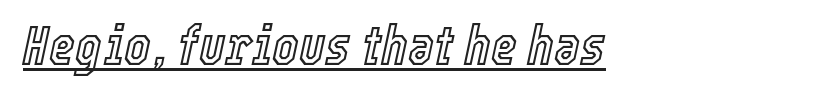
The image shows 56 px condensed type, italic (leaning right); set left-aligned, normal letter spacing, underlined; a medium x-height.
